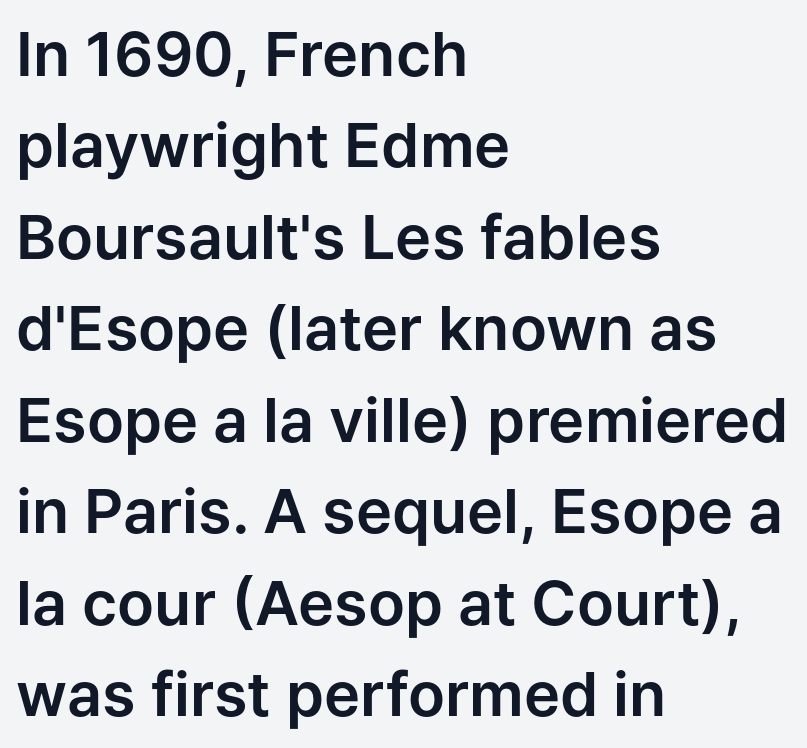
This rendering employs a face without finishing strokes, i.e., a sans-serif. Does extra space separate the letters? No, they use regular spacing. Plain, unruled lines of type. This is roman type, the default non-slanted kind. A typesetter would call this proportional, since set widths differ per character.
